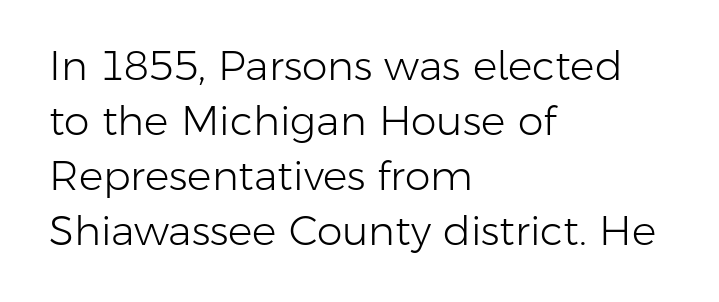
The image shows 41 px light sans-serif type, upright; set left-aligned, normal line spacing (1.34x), normal letter spacing, not underlined; low stroke contrast and a medium x-height.
